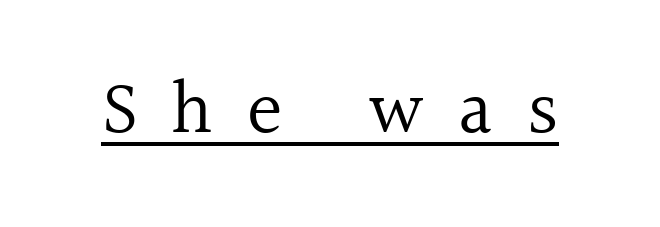
Q: Is the text bold? A: No.
Q: Is the text italic (slanted)? A: No, it is upright.
Q: Is the typeface a serif or a sans-serif typeface? A: Serif.
Q: Is the text underlined? A: Yes.
Q: Is the spacing between letters normal or unusually wide? A: Unusually wide.
Q: Width (condensed, normal, or wide)? A: Normal.
Q: x-height? A: Medium.
Q: Monospaced? A: No.
